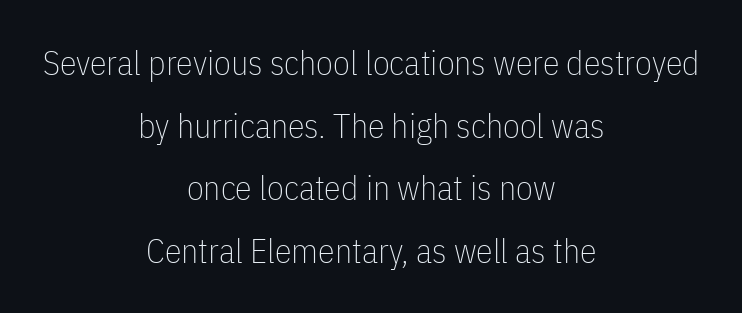
The image shows 34 px thin, condensed sans-serif type, upright; set centered, line spacing 1.84x, normal letter spacing, not underlined; low stroke contrast and a medium x-height.
